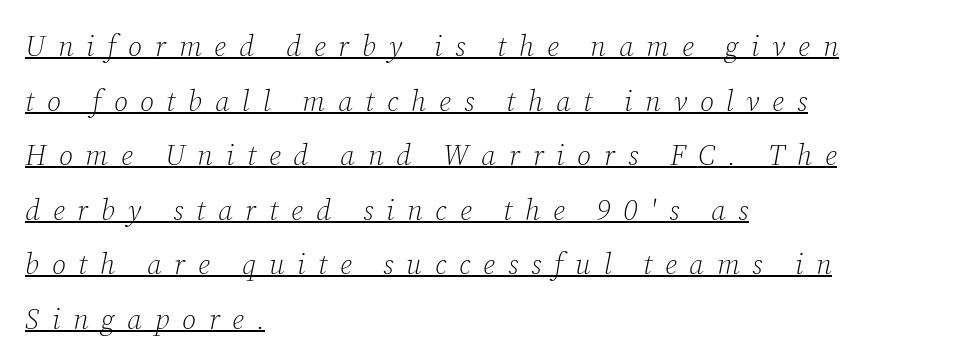
{"serif": "yes", "italic": "yes", "lean": "right", "slant_degrees": 12, "bold": "no", "weight": "light", "width": "normal", "stroke_contrast": "low", "x_height": "medium", "monospaced": "no", "underline": "yes", "align": "left", "line_spacing_ratio": 1.88, "letter_spacing": "wide", "letter_spacing_em": 0.44, "glyph_px": 29}
